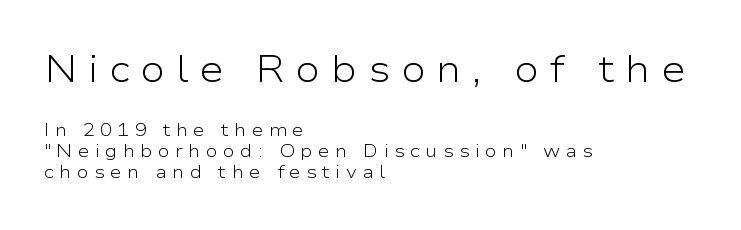
Q: Is the text bold? A: No.
Q: Is the text italic (slanted)? A: No, it is upright.
Q: Is the typeface a serif or a sans-serif typeface? A: Sans-serif.
Q: Is the text underlined? A: No.
Q: How is the paragraph aligned? A: Left-aligned.
Q: Is the spacing between letters normal or unusually wide? A: Unusually wide.
Q: Which block of text is set in a larger size, the first (top) or the second (bottom)? A: The first (top) one.
Q: Width (condensed, normal, or wide)? A: Wide.
Q: Stroke contrast? A: Low.
Q: x-height? A: Medium.
Q: Monospaced? A: No.
